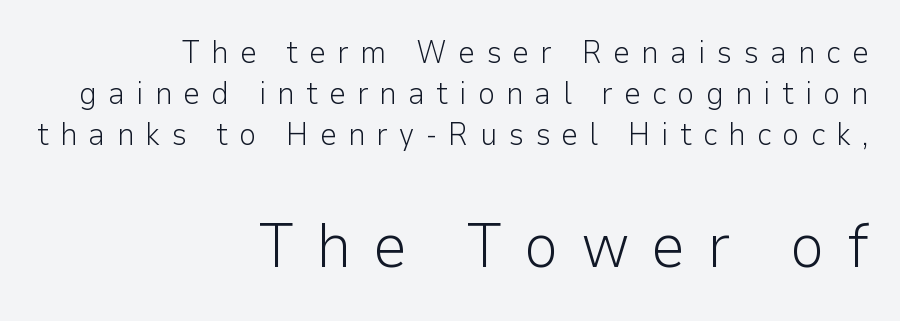
Q: Is the text bold? A: No.
Q: Is the text italic (slanted)? A: No, it is upright.
Q: Is the typeface a serif or a sans-serif typeface? A: Sans-serif.
Q: Is the text underlined? A: No.
Q: How is the paragraph aligned? A: Right-aligned.
Q: Is the spacing between letters normal or unusually wide? A: Unusually wide.
Q: Is the spacing between lines tight, normal or loose? A: Normal.
Q: Which block of text is set in a larger size, the first (top) or the second (bottom)? A: The second (bottom) one.
Q: Width (condensed, normal, or wide)? A: Normal.
Q: Stroke contrast? A: Low.
Q: x-height? A: Medium.
Q: Monospaced? A: No.
